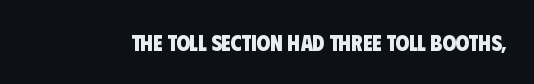
Does extra space separate the letters? No, they use regular spacing. Quick note: underline off. This is heavy type, rendered in bold.
